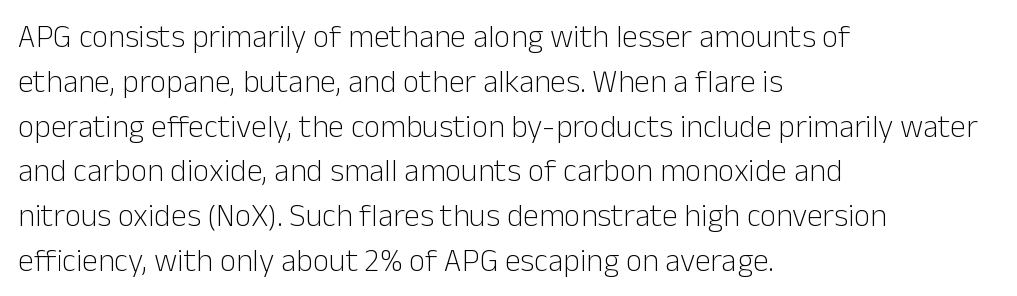
Q: Is the text bold? A: No.
Q: Is the text italic (slanted)? A: No, it is upright.
Q: Is the typeface a serif or a sans-serif typeface? A: Sans-serif.
Q: Is the text underlined? A: No.
Q: How is the paragraph aligned? A: Left-aligned.
Q: Is the spacing between letters normal or unusually wide? A: Normal.
Q: Is the spacing between lines tight, normal or loose? A: Normal.
Q: Width (condensed, normal, or wide)? A: Normal.
Q: Stroke contrast? A: Low.
Q: x-height? A: Medium.
Q: Monospaced? A: No.
